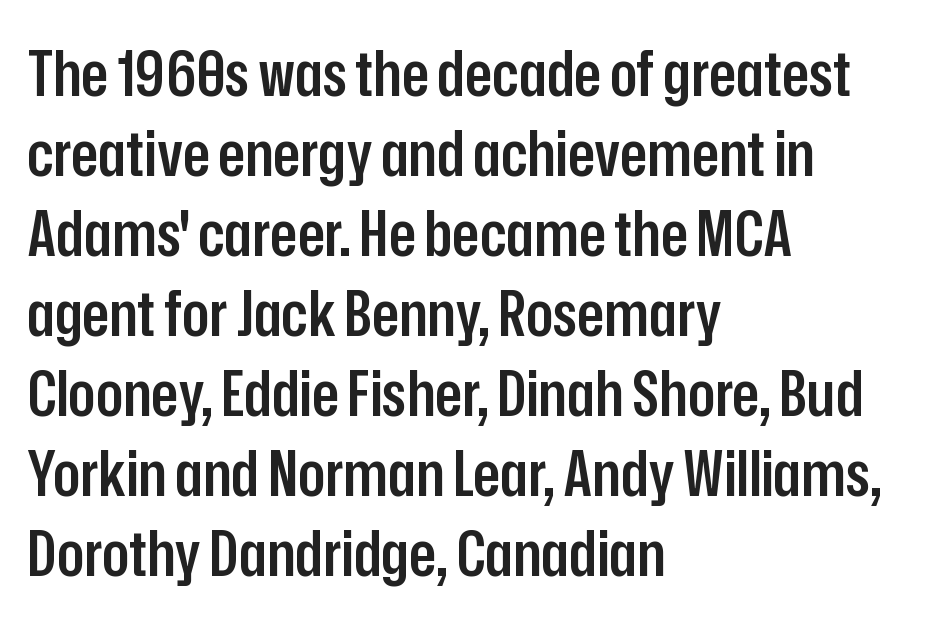
Q: Is the text bold? A: Semi-bold.
Q: Is the text italic (slanted)? A: No, it is upright.
Q: Is the typeface a serif or a sans-serif typeface? A: Sans-serif.
Q: Is the text underlined? A: No.
Q: How is the paragraph aligned? A: Left-aligned.
Q: Is the spacing between letters normal or unusually wide? A: Normal.
Q: Is the spacing between lines tight, normal or loose? A: Normal.
Q: Width (condensed, normal, or wide)? A: Condensed.
Q: Stroke contrast? A: Low.
Q: x-height? A: Medium.
Q: Monospaced? A: No.
